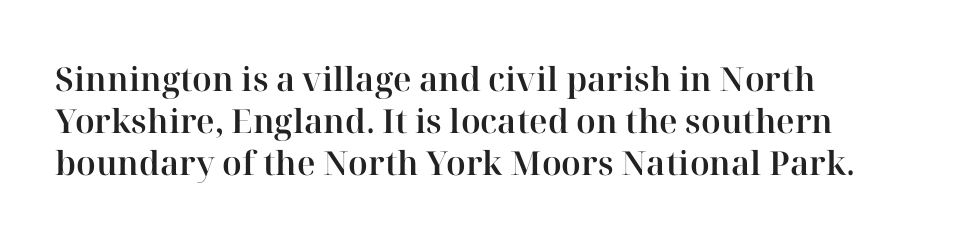
The image shows 33 px serif type, upright; set left-aligned, normal line spacing (1.27x), normal letter spacing, not underlined; high stroke contrast and a medium x-height.
